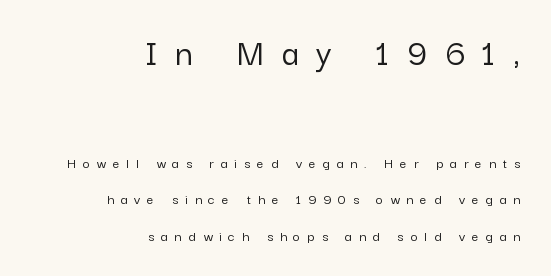
Q: Is the text italic (slanted)? A: No, it is upright.
Q: Is the typeface a serif or a sans-serif typeface? A: Sans-serif.
Q: Is the text underlined? A: No.
Q: How is the paragraph aligned? A: Right-aligned.
Q: Is the spacing between letters normal or unusually wide? A: Unusually wide.
Q: Is the spacing between lines tight, normal or loose? A: Loose.
Q: Which block of text is set in a larger size, the first (top) or the second (bottom)? A: The first (top) one.
Q: Width (condensed, normal, or wide)? A: Normal.
Q: Stroke contrast? A: Low.
Q: x-height? A: Medium.
Q: Monospaced? A: No.
